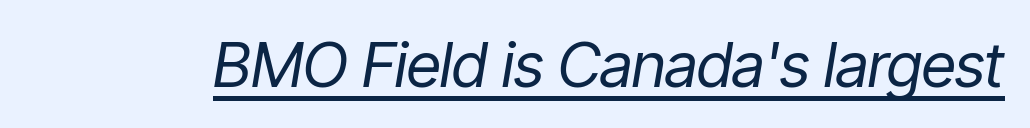
Q: Is the text bold? A: No.
Q: Is the text italic (slanted)? A: Yes, it leans right by about 9 degrees.
Q: Is the text underlined? A: Yes.
Q: Is the spacing between letters normal or unusually wide? A: Normal.
Q: Width (condensed, normal, or wide)? A: Condensed.
Q: Stroke contrast? A: Low.
Q: x-height? A: Medium.
Q: Monospaced? A: No.
